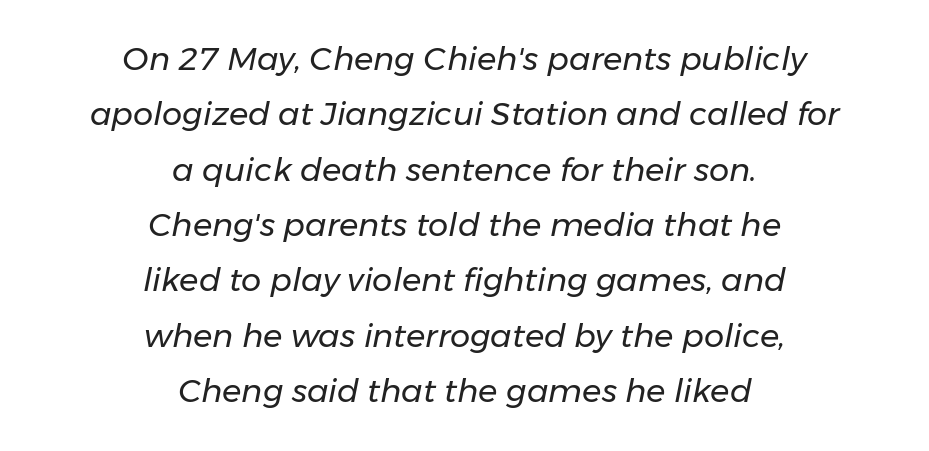
The font sits on the lighter half of the weight spectrum, regular included. Underlining? Definitely not there. This sample uses an oblique cut, with every glyph tilted off the vertical. These lines are centered, leaving both edges ragged. Looks like regular typesetting: each glyph gets only the width it needs.
